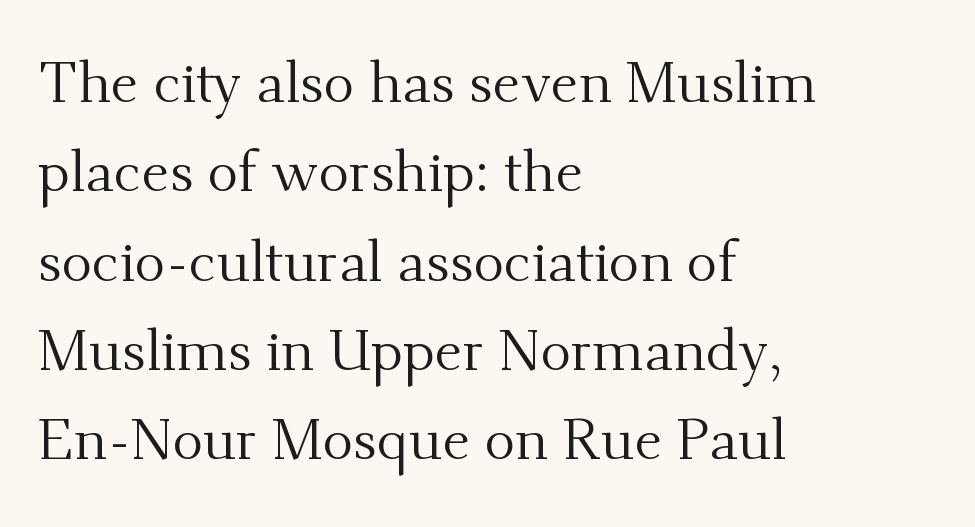
{"serif": "yes", "italic": "no", "bold": "no", "weight": "regular", "width": "normal", "stroke_contrast": "medium", "x_height": "small", "monospaced": "no", "underline": "no", "align": "left", "line_spacing": "normal", "line_spacing_ratio": 1.54, "letter_spacing": "normal", "letter_spacing_em": 0.0, "glyph_px": 58}
